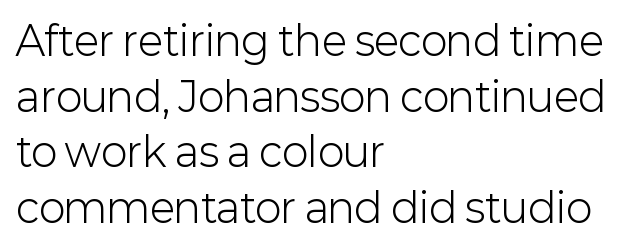
Posture: upright roman. Each stroke keeps to a modest, everyday thickness or less. The setting favours the left margin, as ordinary paragraphs usually do. Is this a sans? Yes — the strokes have no serifs. How are the letters spaced? Ordinarily, with no added tracking. Each new line begins a customary step beneath the previous one.
